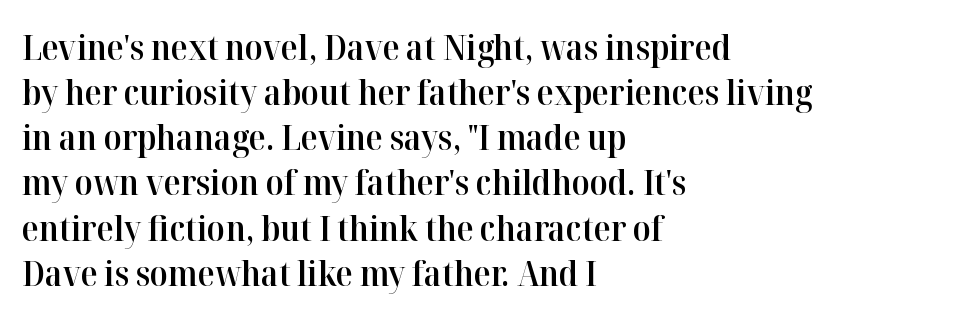
The image shows 35 px semibold serif type, upright; set left-aligned, normal line spacing (1.29x), normal letter spacing, not underlined; high stroke contrast and a medium x-height.
